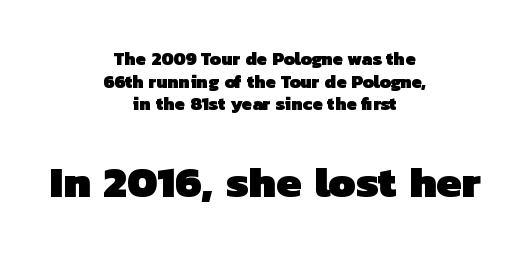
Short and long lines alike share a common midpoint. You could not count columns in this text — the font is proportionally spaced. Does the leading feel generous? No, just average. In terms of letterform style, serifs are entirely absent.
